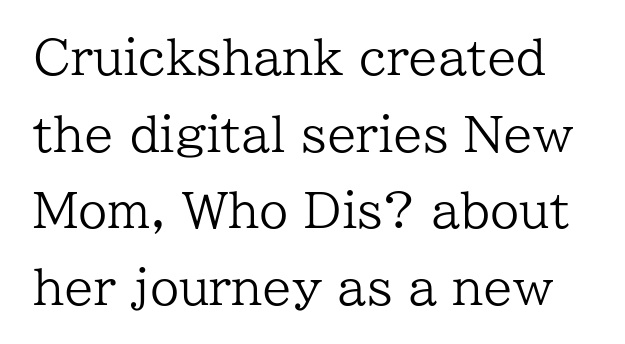
Rendered with straight, roman letterforms. A typesetter would call this zero additional tracking. Heft: none added — not bold. Anything drawn beneath the words? Only blank space.
